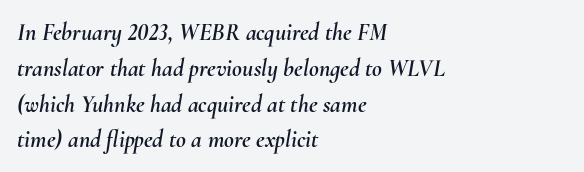
Q: Is the text italic (slanted)? A: Yes, it leans right by about 10 degrees.
Q: Is the text underlined? A: No.
Q: How is the paragraph aligned? A: Left-aligned.
Q: Is the spacing between letters normal or unusually wide? A: Normal.
Q: Is the spacing between lines tight, normal or loose? A: Normal.
